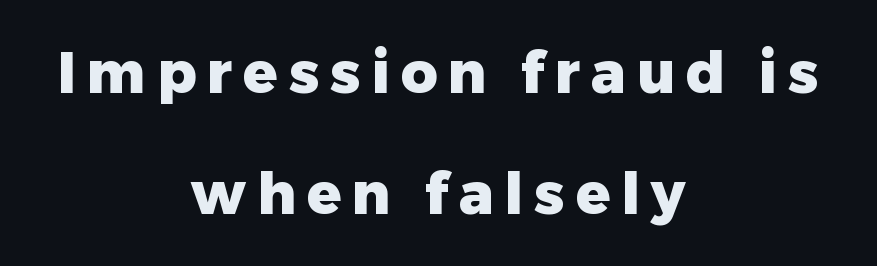
{"serif": "no", "italic": "no", "bold": "yes", "weight": "heavy", "width": "normal", "stroke_contrast": "low", "x_height": "medium", "monospaced": "no", "underline": "no", "align": "center", "line_spacing": "loose", "line_spacing_ratio": 2.12, "glyph_px": 57}
